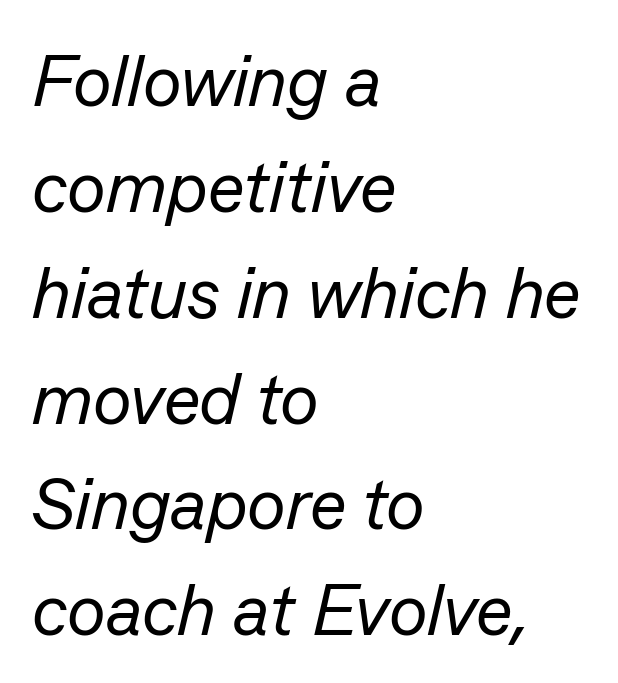
{"italic": "yes", "lean": "right", "slant_degrees": 13, "bold": "no", "weight": "regular", "width": "normal", "stroke_contrast": "low", "x_height": "medium", "monospaced": "no", "underline": "no", "align": "left", "line_spacing": "normal", "line_spacing_ratio": 1.47, "letter_spacing": "normal", "letter_spacing_em": 0.0, "glyph_px": 72}
